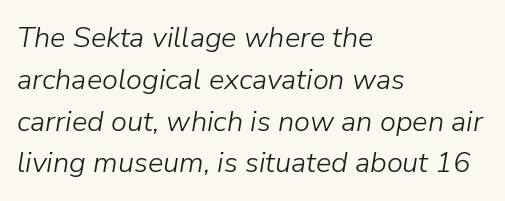
Q: Is the text bold? A: No.
Q: Is the text italic (slanted)? A: Yes, it leans right by about 9 degrees.
Q: Is the text underlined? A: No.
Q: How is the paragraph aligned? A: Left-aligned.
Q: Is the spacing between letters normal or unusually wide? A: Normal.
Q: Is the spacing between lines tight, normal or loose? A: Normal.
Q: Width (condensed, normal, or wide)? A: Normal.
Q: Stroke contrast? A: Low.
Q: x-height? A: Medium.
Q: Monospaced? A: No.
